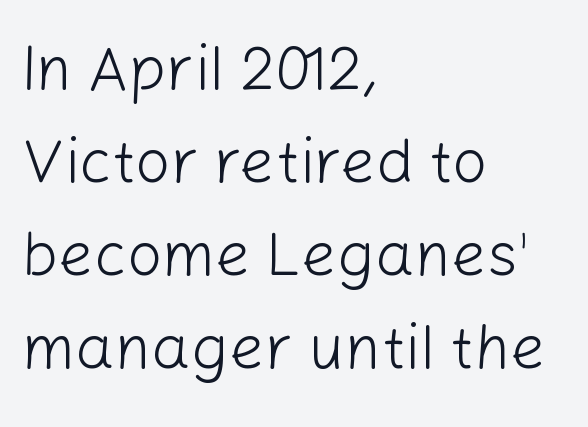
The image shows 62 px light sans-serif type, upright; set left-aligned, normal line spacing (1.5x), normal letter spacing, not underlined; low stroke contrast and a medium x-height.
